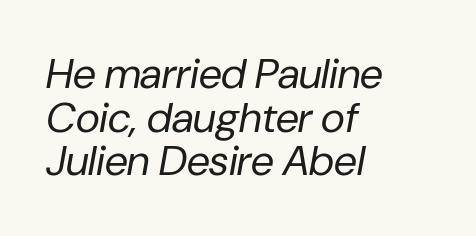
The image shows 42 px regular-weight type, italic (leaning right); set left-aligned, tight line spacing (1.04x), normal letter spacing, not underlined; low stroke contrast and a medium x-height.
